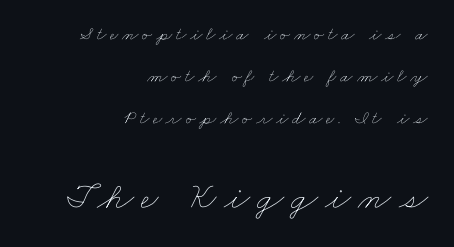
Q: Is the text bold? A: No.
Q: Is the text underlined? A: No.
Q: How is the paragraph aligned? A: Right-aligned.
Q: Is the spacing between lines tight, normal or loose? A: Loose.
Q: Which block of text is set in a larger size, the first (top) or the second (bottom)? A: The second (bottom) one.
Q: Width (condensed, normal, or wide)? A: Wide.
Q: Stroke contrast? A: Low.
Q: x-height? A: Small.
Q: Monospaced? A: No.
